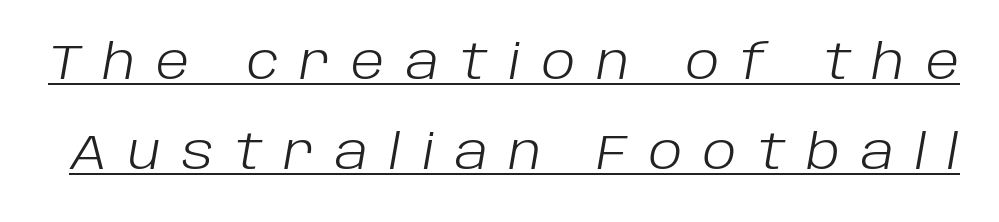
Q: Is the text bold? A: No.
Q: Is the text italic (slanted)? A: Yes, it leans right by about 10 degrees.
Q: Is the text underlined? A: Yes.
Q: Is the spacing between letters normal or unusually wide? A: Unusually wide.
Q: Width (condensed, normal, or wide)? A: Normal.
Q: Stroke contrast? A: Low.
Q: x-height? A: Large.
Q: Monospaced? A: No.
